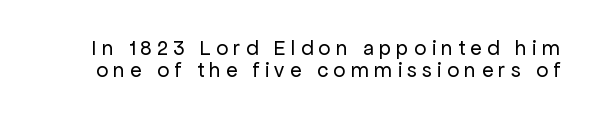
{"italic": "no", "bold": "no", "underline": "no", "line_spacing": "tight", "line_spacing_ratio": 1.06, "letter_spacing": "wide", "letter_spacing_em": 0.26, "glyph_px": 21}
